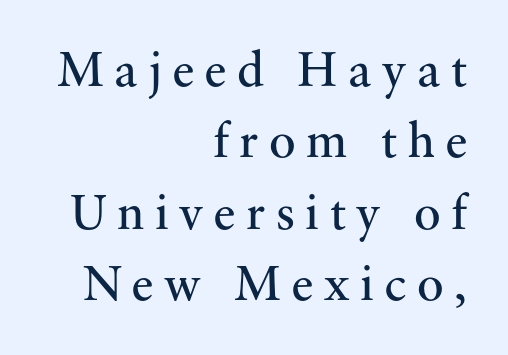
Q: Is the text bold? A: No.
Q: Is the text italic (slanted)? A: No, it is upright.
Q: Is the typeface a serif or a sans-serif typeface? A: Serif.
Q: Is the text underlined? A: No.
Q: How is the paragraph aligned? A: Right-aligned.
Q: Is the spacing between letters normal or unusually wide? A: Unusually wide.
Q: Is the spacing between lines tight, normal or loose? A: Normal.
Q: Width (condensed, normal, or wide)? A: Normal.
Q: Stroke contrast? A: Medium.
Q: x-height? A: Small.
Q: Monospaced? A: No.
